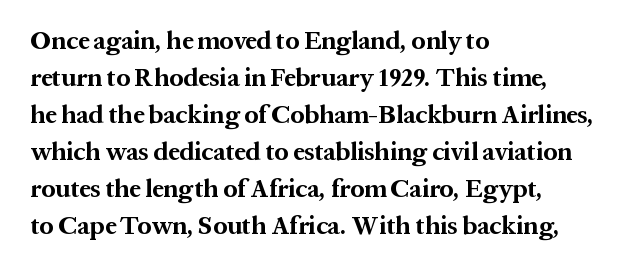
The image shows 25 px bold type, upright; set left-aligned, normal line spacing (1.48x), normal letter spacing, not underlined.
